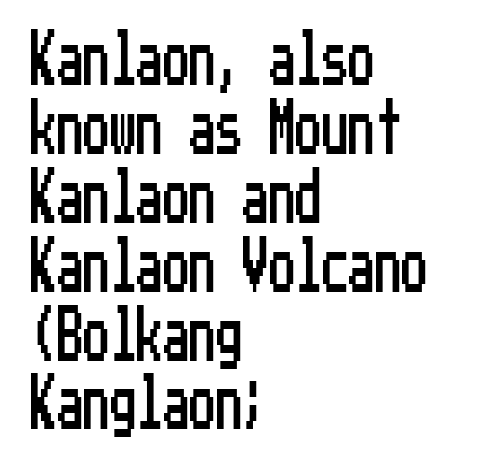
No feet cap the strokes, marking this as sans-serif type. Vertical spacing — default. Bare-footed words on every line. Style check: upright. These lines stack with their left ends in a neat column. The horizontal fit of the characters is conventional and even.
